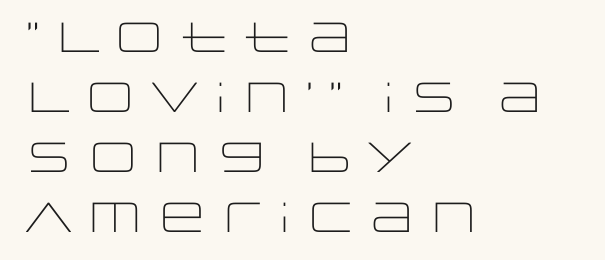
The image shows 42 px light, wide sans-serif type, upright; set left-aligned, normal line spacing (1.43x), normal letter spacing, not underlined; low stroke contrast and a large x-height.
